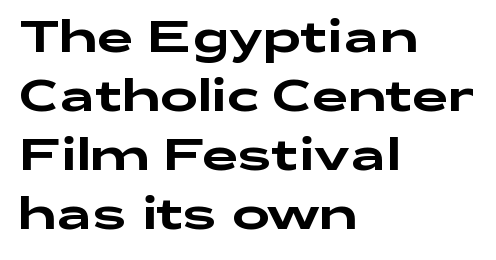
{"serif": "no", "italic": "no", "width": "wide", "stroke_contrast": "low", "x_height": "medium", "monospaced": "no", "underline": "no", "align": "left", "line_spacing": "normal", "line_spacing_ratio": 1.31, "letter_spacing": "normal", "letter_spacing_em": 0.0, "glyph_px": 45}
